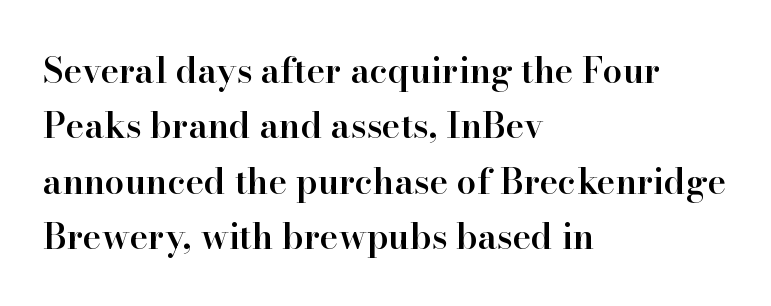
This rendering employs a face with finishing strokes, i.e., a serif. The lines are quadded left. Quick note: not italic, upright. Words float on clear page, feet unadorned. Each letter keeps its own natural width here, so spacing adapts to shape. What weight is shown? A semibold, between regular and bold.
